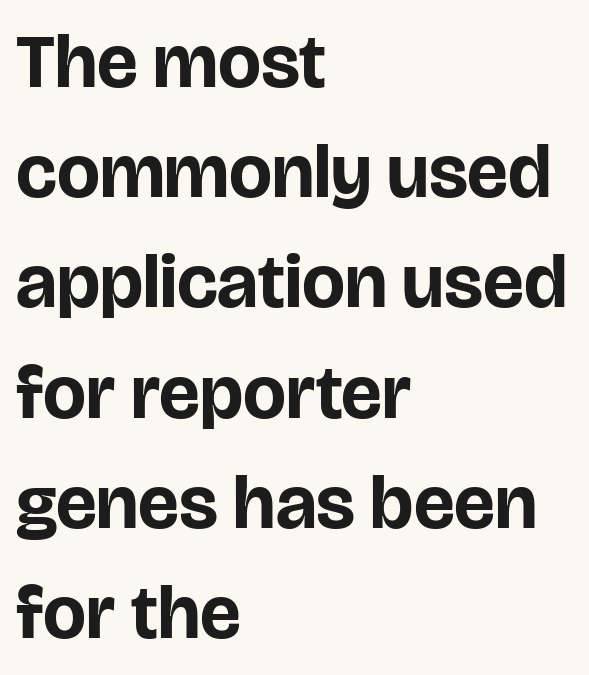
Q: Is the text bold? A: Yes.
Q: Is the text italic (slanted)? A: No, it is upright.
Q: Is the typeface a serif or a sans-serif typeface? A: Sans-serif.
Q: Is the text underlined? A: No.
Q: How is the paragraph aligned? A: Left-aligned.
Q: Is the spacing between letters normal or unusually wide? A: Normal.
Q: Is the spacing between lines tight, normal or loose? A: Normal.
Q: Width (condensed, normal, or wide)? A: Normal.
Q: Stroke contrast? A: Low.
Q: x-height? A: Large.
Q: Monospaced? A: No.
